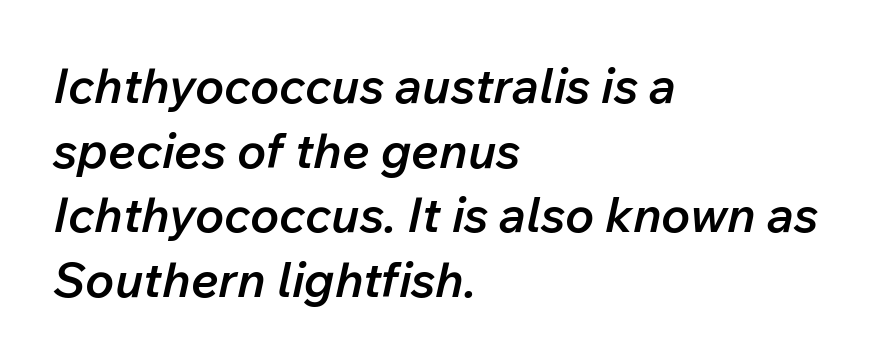
{"italic": "yes", "lean": "right", "slant_degrees": 12, "bold": "semi", "weight": "semibold", "width": "normal", "stroke_contrast": "low", "x_height": "medium", "monospaced": "no", "underline": "no", "align": "left", "line_spacing": "normal", "line_spacing_ratio": 1.32, "letter_spacing": "normal", "letter_spacing_em": 0.0, "glyph_px": 49}
